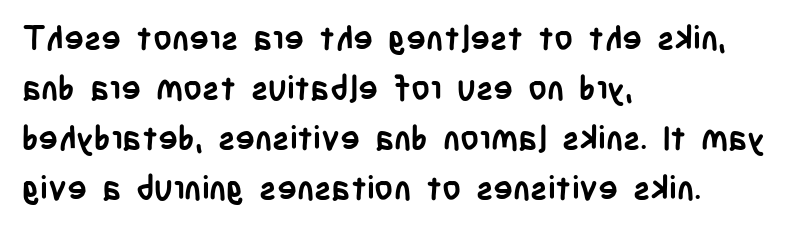
You could not count columns in this text — the font is proportionally spaced. The space directly below the letters is spotless. A roman cut, with each character standing at attention. The passage shown has conventional tracking throughout.
